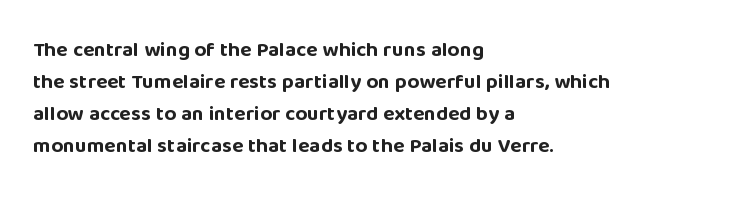
{"italic": "no", "bold": "yes", "underline": "no", "align": "left", "line_spacing": "normal", "line_spacing_ratio": 1.52, "letter_spacing": "normal", "letter_spacing_em": 0.0, "glyph_px": 21}
